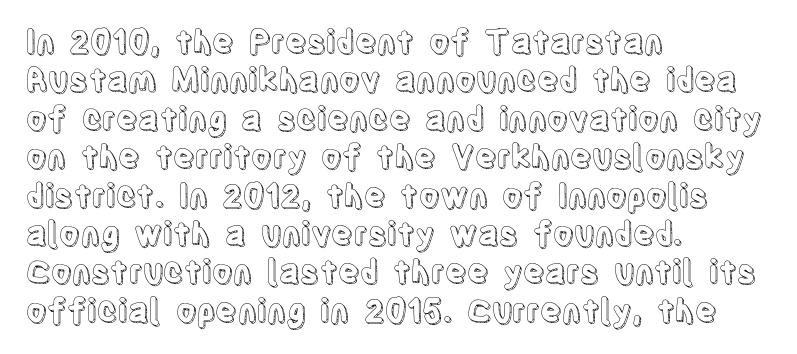
The image shows 32 px condensed type, upright; set left-aligned, line spacing 1.2x, normal letter spacing, not underlined; a large x-height.
